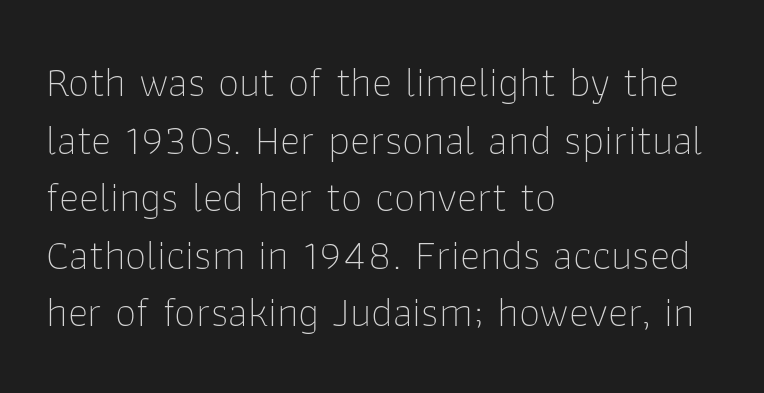
The image shows 43 px thin sans-serif type, upright; set left-aligned, normal line spacing (1.34x), normal letter spacing, not underlined; low stroke contrast and a medium x-height.
